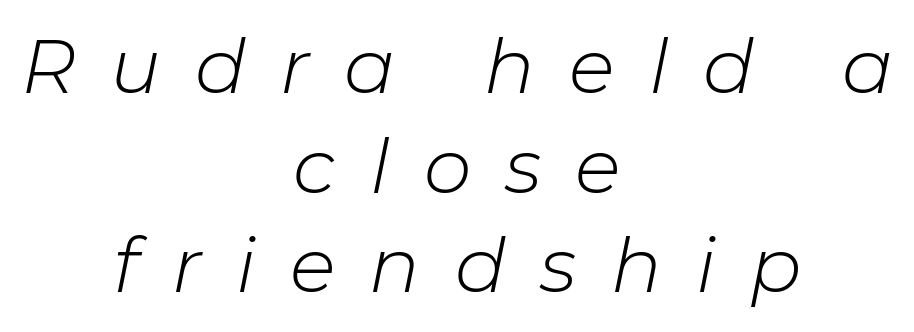
The image shows 76 px light type, italic (leaning right); set centered, normal line spacing (1.31x), unusually wide letter spacing (+0.45 em), not underlined; low stroke contrast and a medium x-height.
